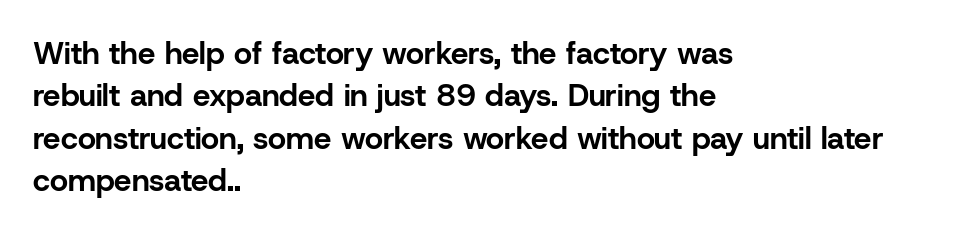
Q: Is the text bold? A: Yes.
Q: Is the text italic (slanted)? A: No, it is upright.
Q: Is the typeface a serif or a sans-serif typeface? A: Sans-serif.
Q: Is the text underlined? A: No.
Q: How is the paragraph aligned? A: Left-aligned.
Q: Is the spacing between letters normal or unusually wide? A: Normal.
Q: Is the spacing between lines tight, normal or loose? A: Normal.
Q: Width (condensed, normal, or wide)? A: Normal.
Q: Stroke contrast? A: Low.
Q: x-height? A: Medium.
Q: Monospaced? A: No.
